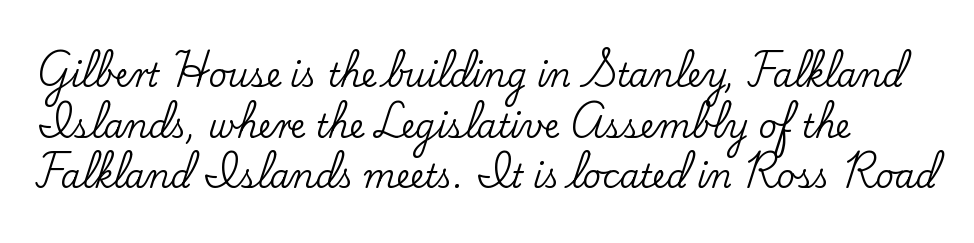
Q: Is the text italic (slanted)? A: Yes.
Q: Is the typeface a serif or a sans-serif typeface? A: Serif.
Q: Is the text underlined? A: No.
Q: Is the spacing between letters normal or unusually wide? A: Normal.
Q: Is the spacing between lines tight, normal or loose? A: Normal.
Q: Width (condensed, normal, or wide)? A: Normal.
Q: Stroke contrast? A: Low.
Q: x-height? A: Small.
Q: Monospaced? A: No.
